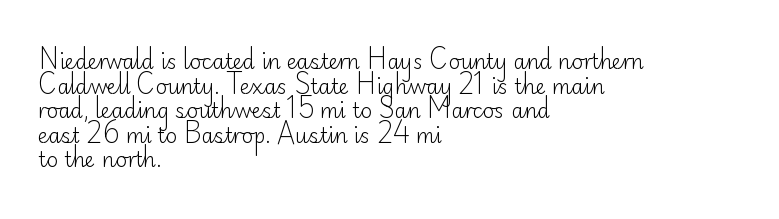
The image shows 20 px text type, upright; set left-aligned, line spacing 1.23x, normal letter spacing, not underlined.
